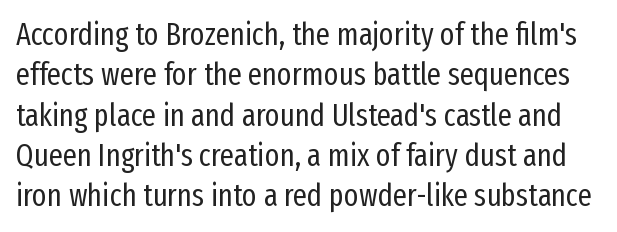
Q: Is the text bold? A: No.
Q: Is the text italic (slanted)? A: No, it is upright.
Q: Is the typeface a serif or a sans-serif typeface? A: Sans-serif.
Q: Is the text underlined? A: No.
Q: Is the spacing between letters normal or unusually wide? A: Normal.
Q: Is the spacing between lines tight, normal or loose? A: Normal.
Q: Width (condensed, normal, or wide)? A: Condensed.
Q: Stroke contrast? A: Low.
Q: x-height? A: Medium.
Q: Monospaced? A: No.
